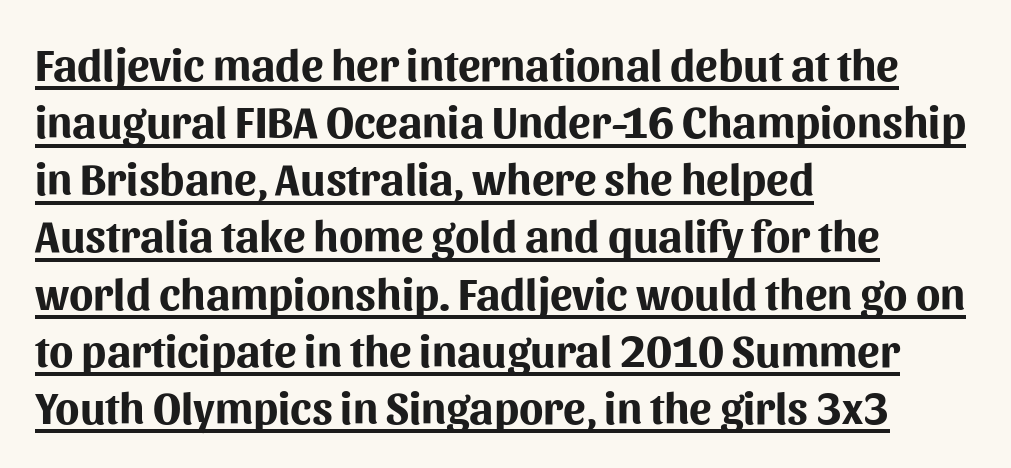
The image shows 45 px bold sans-serif type, upright; set left-aligned, normal line spacing (1.27x), normal letter spacing, underlined; medium stroke contrast and a medium x-height.
